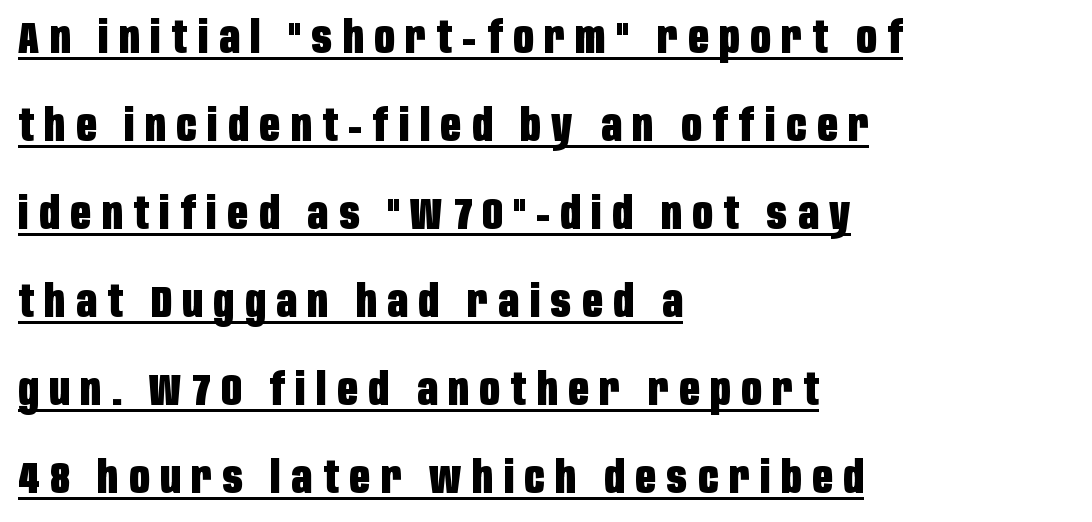
The rendering shows plain stroke endings on the letterforms — a sans-serif design. The face used here is proportionally spaced, like ordinary book or web type. These words are printed bold, with thick strokes throughout. The text block is weighted toward the left margin, trailing off unevenly rightward. Characters remain perfectly vertical along every line. Look at the tracking — it's clearly loosened, letters drifting apart.
